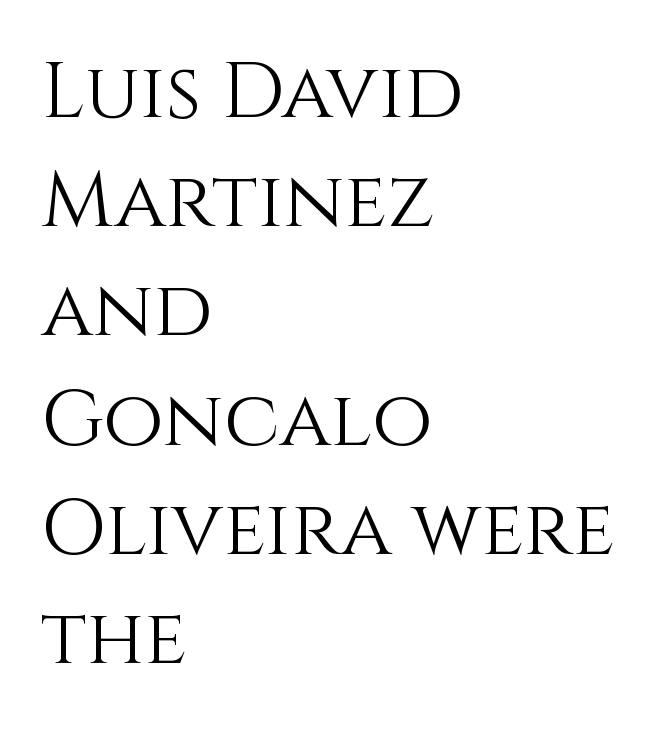
{"italic": "no", "bold": "no", "weight": "light", "width": "normal", "x_height": "large", "monospaced": "no", "underline": "no", "align": "left", "line_spacing": "normal", "line_spacing_ratio": 1.4, "letter_spacing": "normal", "letter_spacing_em": 0.0, "glyph_px": 78}
